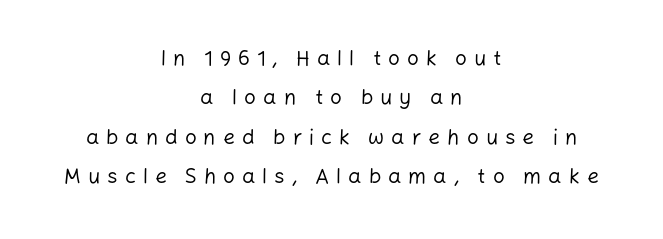
The image shows 21 px text type, upright; set centered, line spacing 1.88x, unusually wide letter spacing (+0.33 em), not underlined.
